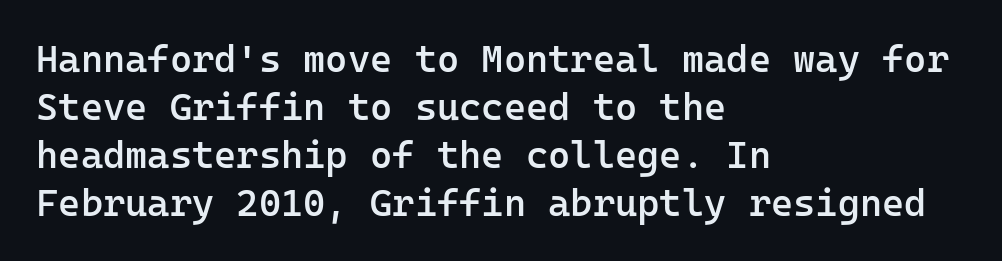
{"serif": "no", "italic": "no", "bold": "semi", "weight": "semibold", "width": "normal", "stroke_contrast": "low", "x_height": "medium", "monospaced": "yes", "underline": "no", "align": "left", "line_spacing": "normal", "line_spacing_ratio": 1.26, "letter_spacing": "normal", "letter_spacing_em": 0.0, "glyph_px": 38}
